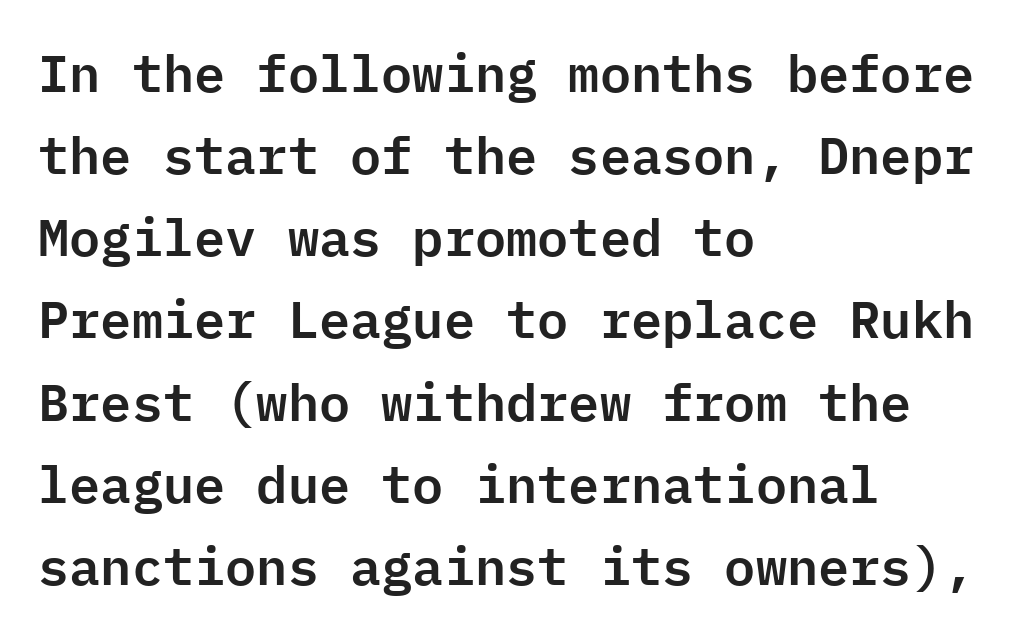
{"serif": "no", "italic": "no", "width": "normal", "stroke_contrast": "low", "x_height": "medium", "monospaced": "yes", "underline": "no", "align": "left", "line_spacing": "normal", "line_spacing_ratio": 1.58, "letter_spacing": "normal", "letter_spacing_em": 0.0, "glyph_px": 52}
